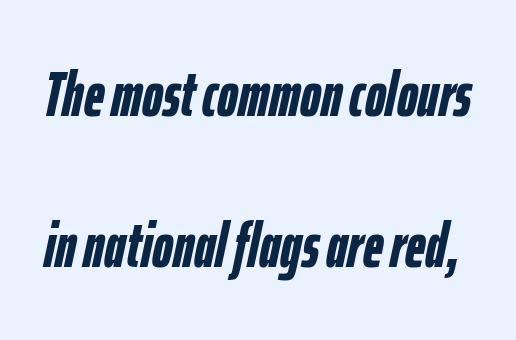
{"italic": "yes", "lean": "right", "slant_degrees": 12, "bold": "yes", "weight": "semibold", "width": "condensed", "stroke_contrast": "low", "x_height": "medium", "monospaced": "no", "underline": "no", "line_spacing": "loose", "line_spacing_ratio": 2.4, "letter_spacing": "normal", "letter_spacing_em": 0.0, "glyph_px": 63}
